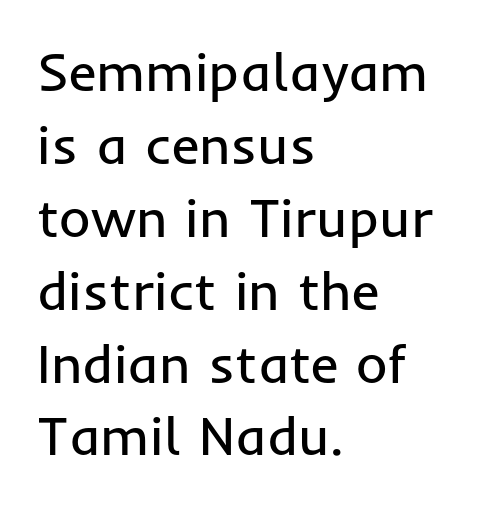
The lettering stays uniformly vertical, giving the passage a roman look. Horizontal bands of white between lines are of average thickness. Alignment: flush left. Spacing verdict: proportional, widths tailored to each character. Is the type heavy? It reads as light-to-regular instead.
